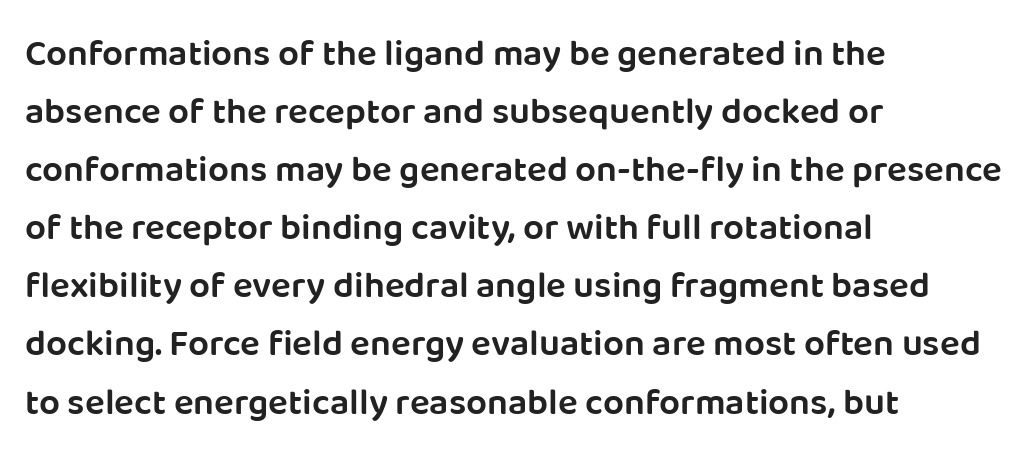
{"serif": "no", "italic": "no", "bold": "semi", "weight": "semibold", "width": "normal", "stroke_contrast": "low", "x_height": "large", "monospaced": "no", "underline": "no", "align": "left", "line_spacing": "normal", "line_spacing_ratio": 1.57, "letter_spacing": "normal", "letter_spacing_em": 0.0, "glyph_px": 37}
